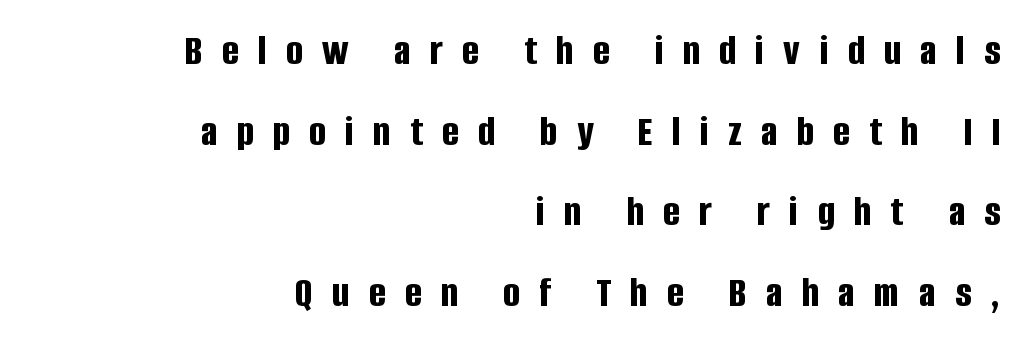
The image shows 44 px bold, condensed sans-serif type, upright; set right-aligned, line spacing 1.83x, unusually wide letter spacing (+0.44 em), not underlined; low stroke contrast and a large x-height.
